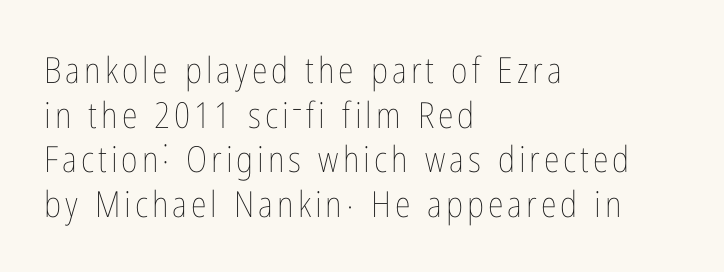
Horizontally, the lines are justified to the leading edge only. Stem width sits at or under what a default text font uses. Each row of text sits above clean, open space. Each letter keeps its own natural width here, so spacing adapts to shape. Italic: no, the glyphs are upright roman.
